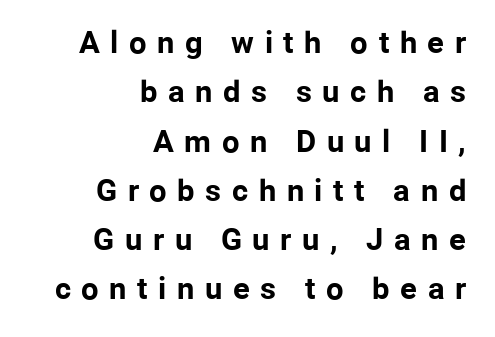
Q: Is the text bold? A: Yes.
Q: Is the text italic (slanted)? A: No, it is upright.
Q: Is the typeface a serif or a sans-serif typeface? A: Sans-serif.
Q: Is the text underlined? A: No.
Q: How is the paragraph aligned? A: Right-aligned.
Q: Is the spacing between letters normal or unusually wide? A: Unusually wide.
Q: Is the spacing between lines tight, normal or loose? A: Normal.
Q: Width (condensed, normal, or wide)? A: Normal.
Q: Stroke contrast? A: Low.
Q: x-height? A: Medium.
Q: Monospaced? A: No.
